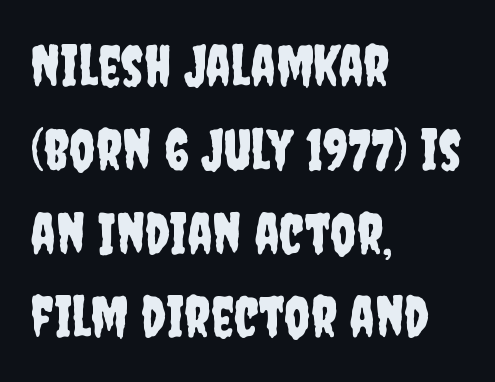
Q: Is the text italic (slanted)? A: No, it is upright.
Q: Is the typeface a serif or a sans-serif typeface? A: Sans-serif.
Q: Is the text underlined? A: No.
Q: How is the paragraph aligned? A: Left-aligned.
Q: Is the spacing between letters normal or unusually wide? A: Normal.
Q: Is the spacing between lines tight, normal or loose? A: Normal.
Q: Width (condensed, normal, or wide)? A: Condensed.
Q: Stroke contrast? A: Low.
Q: x-height? A: Large.
Q: Monospaced? A: No.
